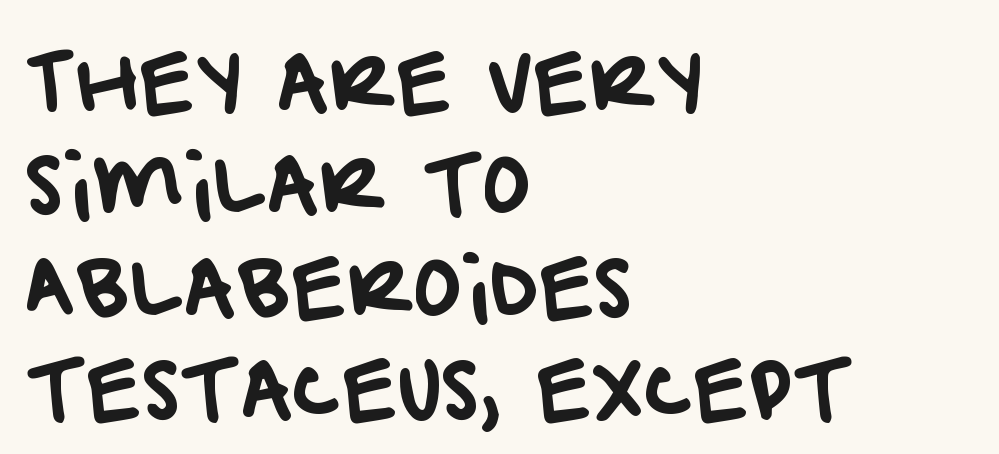
Quick note: underline off. Do the characters align in a grid? No, the font is proportional. How would I describe the line gaps? Plain and ordinary. This is sans-serif lettering, the kind often seen on screens and signage. Does extra space separate the letters? No, they use regular spacing. The rag falls on the right side of this text block.
